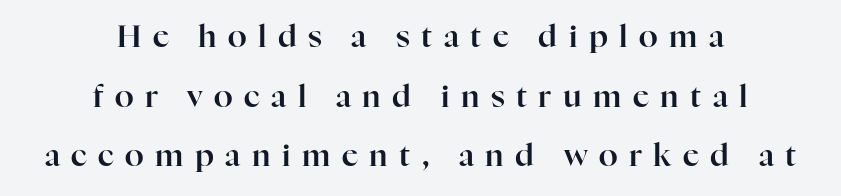
{"serif": "yes", "italic": "no", "width": "normal", "stroke_contrast": "high", "x_height": "medium", "monospaced": "no", "underline": "no", "align": "center", "line_spacing": "loose", "line_spacing_ratio": 1.92, "letter_spacing": "wide", "letter_spacing_em": 0.37, "glyph_px": 31}
